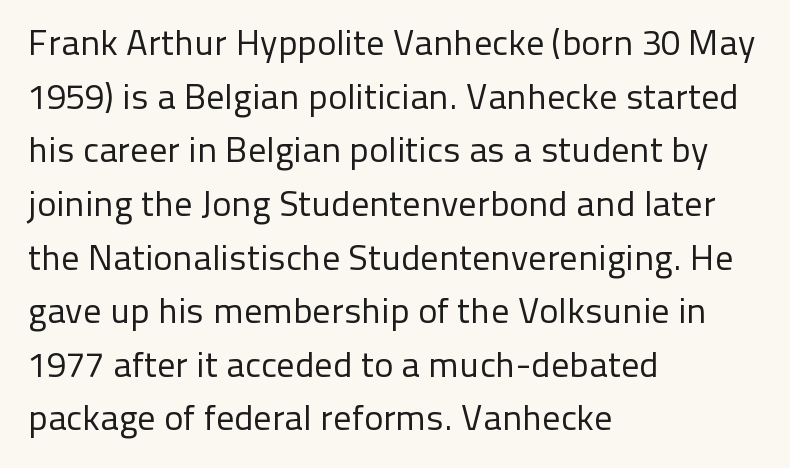
{"serif": "no", "italic": "no", "bold": "no", "weight": "regular", "width": "normal", "stroke_contrast": "low", "x_height": "medium", "monospaced": "no", "underline": "no", "align": "left", "line_spacing": "normal", "line_spacing_ratio": 1.49, "letter_spacing": "normal", "letter_spacing_em": 0.0, "glyph_px": 36}
